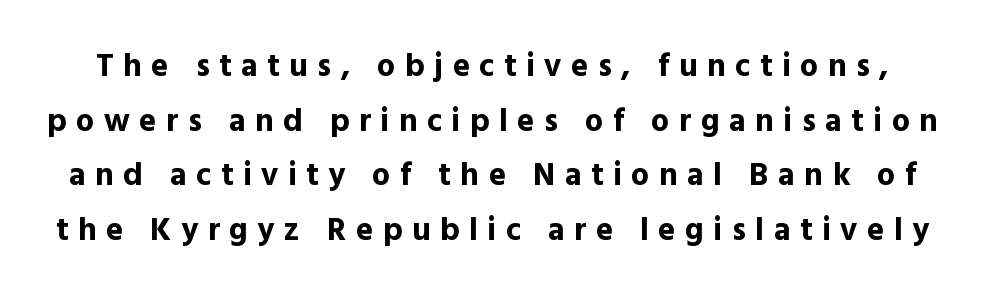
{"serif": "no", "italic": "no", "bold": "yes", "weight": "bold", "width": "normal", "x_height": "medium", "monospaced": "no", "underline": "no", "line_spacing_ratio": 1.71, "letter_spacing": "wide", "letter_spacing_em": 0.3, "glyph_px": 32}
